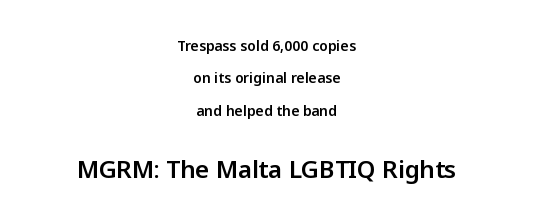
Q: Is the text italic (slanted)? A: No, it is upright.
Q: Is the text underlined? A: No.
Q: How is the paragraph aligned? A: Centered.
Q: Is the spacing between letters normal or unusually wide? A: Normal.
Q: Is the spacing between lines tight, normal or loose? A: Loose.
Q: Which block of text is set in a larger size, the first (top) or the second (bottom)? A: The second (bottom) one.
